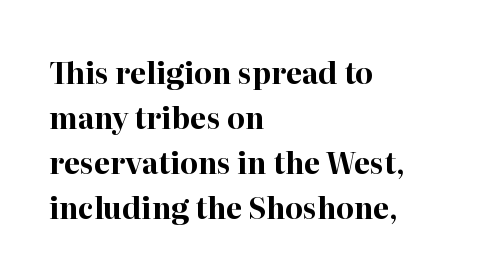
{"serif": "yes", "italic": "no", "bold": "yes", "weight": "bold", "width": "normal", "stroke_contrast": "high", "x_height": "medium", "monospaced": "no", "underline": "no", "align": "left", "line_spacing": "normal", "line_spacing_ratio": 1.55, "letter_spacing": "normal", "letter_spacing_em": 0.0, "glyph_px": 29}
